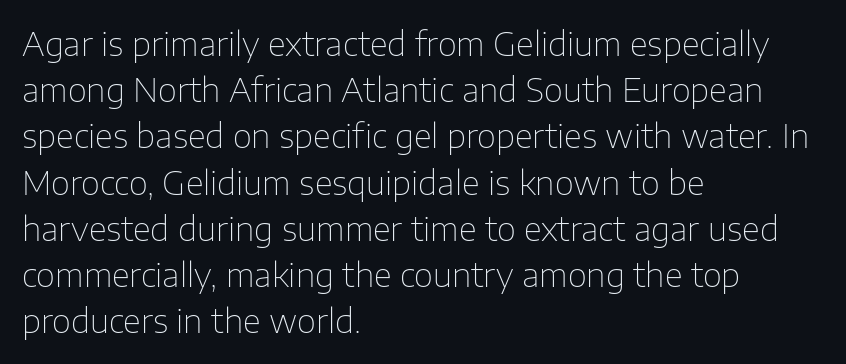
Bold? No — there's no thickening of the strokes. Beneath every word, the page is bare. Each letter keeps its own natural width here, so spacing adapts to shape. What kind of face is this? One without serifs — a sans.
